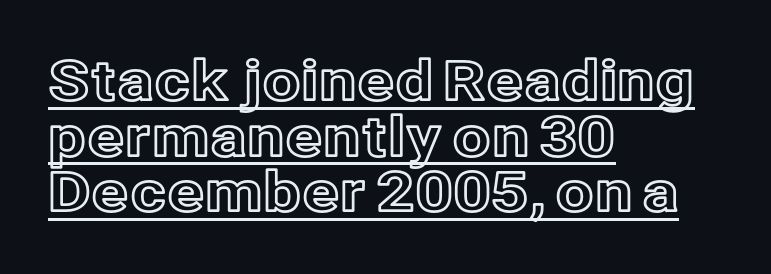
The image shows 55 px text type, upright; set left-aligned, tight line spacing (1.01x), normal letter spacing, underlined; a medium x-height.
